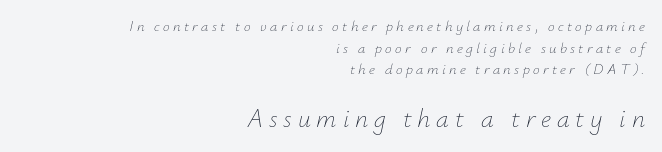
Q: Is the text bold? A: No.
Q: Is the text italic (slanted)? A: Yes, it leans right by about 12 degrees.
Q: Is the text underlined? A: No.
Q: How is the paragraph aligned? A: Right-aligned.
Q: Is the spacing between letters normal or unusually wide? A: Unusually wide.
Q: Is the spacing between lines tight, normal or loose? A: Normal.
Q: Which block of text is set in a larger size, the first (top) or the second (bottom)? A: The second (bottom) one.
